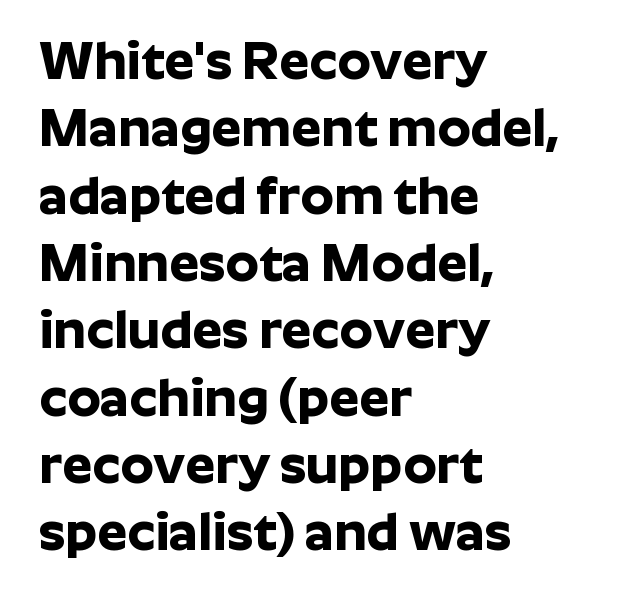
Normally led — the rows are evenly, conventionally spaced. This is sans-serif lettering, the kind often seen on screens and signage. The passage shown is typed in a proportional face where columns would drift. Typeset ragged right — the left edge is the straight one.
